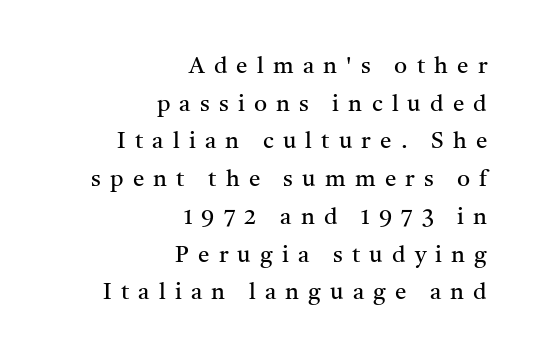
Decoration check: the copy has no underline. Think standard paragraph weight, or any step lighter than that. Posture: vertical. In CSS terms this would be text-align: right.
